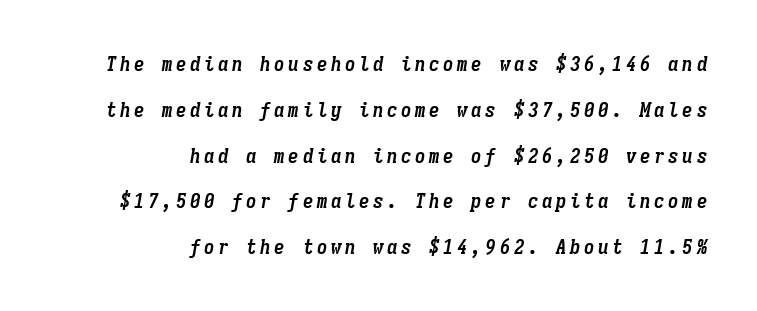
What's the leading like? Stretched, with rows far apart. Posture: slanted. Descenders are the only things crossing below the line. Short and long lines alike share a common ending point at right.
